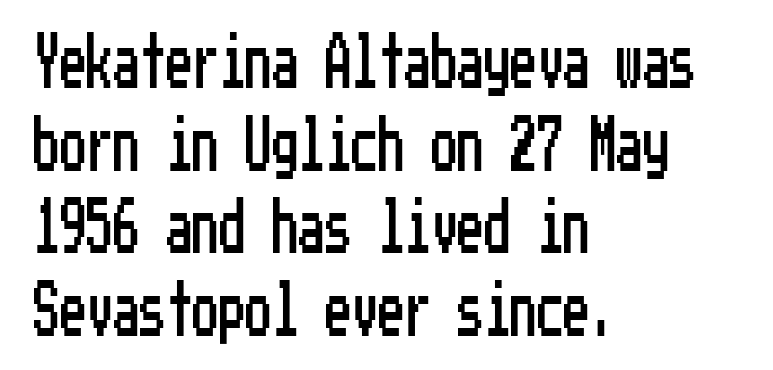
Q: Is the text italic (slanted)? A: No, it is upright.
Q: Is the typeface a serif or a sans-serif typeface? A: Sans-serif.
Q: Is the text underlined? A: No.
Q: How is the paragraph aligned? A: Left-aligned.
Q: Is the spacing between letters normal or unusually wide? A: Normal.
Q: Is the spacing between lines tight, normal or loose? A: Normal.
Q: Width (condensed, normal, or wide)? A: Condensed.
Q: Stroke contrast? A: Low.
Q: x-height? A: Medium.
